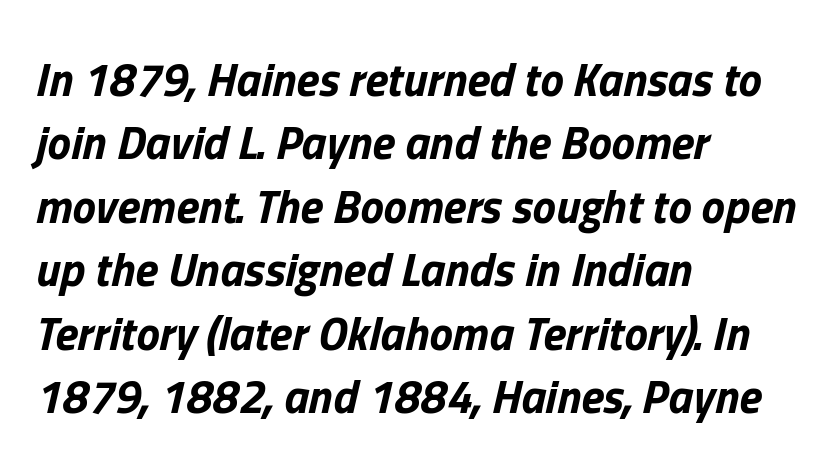
Quick note: underline off. These lines are rendered in a variable-pitch font. Here the glyphs are tracked normally, forming tight word shapes. Successive baselines arrive at the customary interval. These lines are set flush left with a ragged right edge. Slanted lettering throughout.
